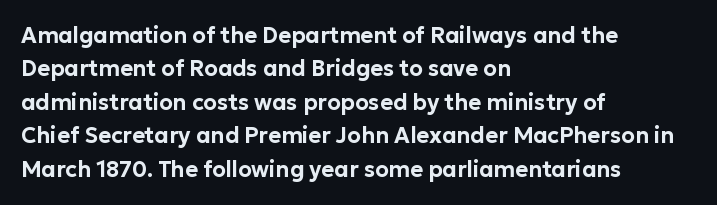
The image shows 22 px text type, upright; set left-aligned, normal line spacing (1.52x), normal letter spacing, not underlined.
